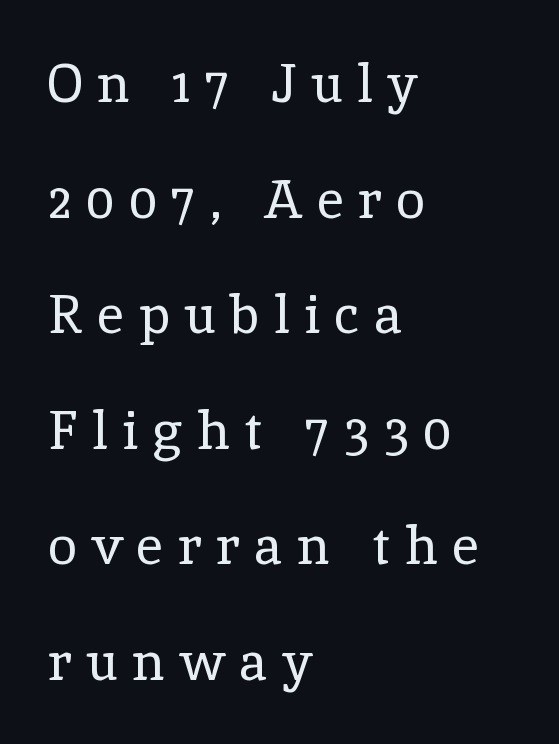
Quick note: not italic, upright. Observe the wide spacing: letters keep a clear distance from each other. Line spacing here is loose. One-word summary of the alignment: left. The letters advance in unequal steps, a hallmark of proportional type.
